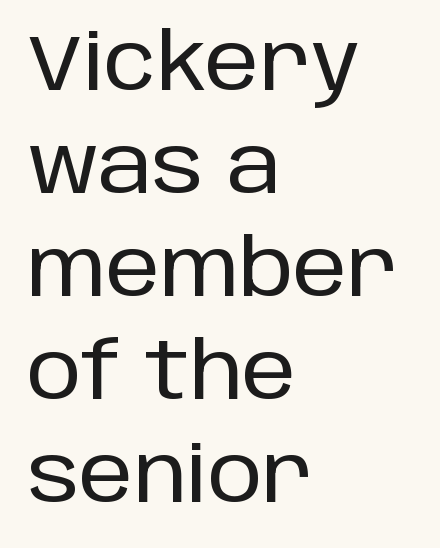
{"serif": "no", "italic": "no", "width": "normal", "stroke_contrast": "low", "x_height": "large", "monospaced": "no", "underline": "no", "align": "left", "line_spacing": "normal", "line_spacing_ratio": 1.32, "letter_spacing": "normal", "letter_spacing_em": 0.0, "glyph_px": 78}
